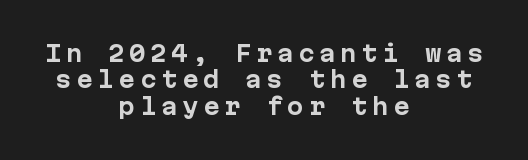
Q: Is the text bold? A: Yes.
Q: Is the text italic (slanted)? A: No, it is upright.
Q: Is the text underlined? A: No.
Q: How is the paragraph aligned? A: Centered.
Q: Is the spacing between letters normal or unusually wide? A: Unusually wide.
